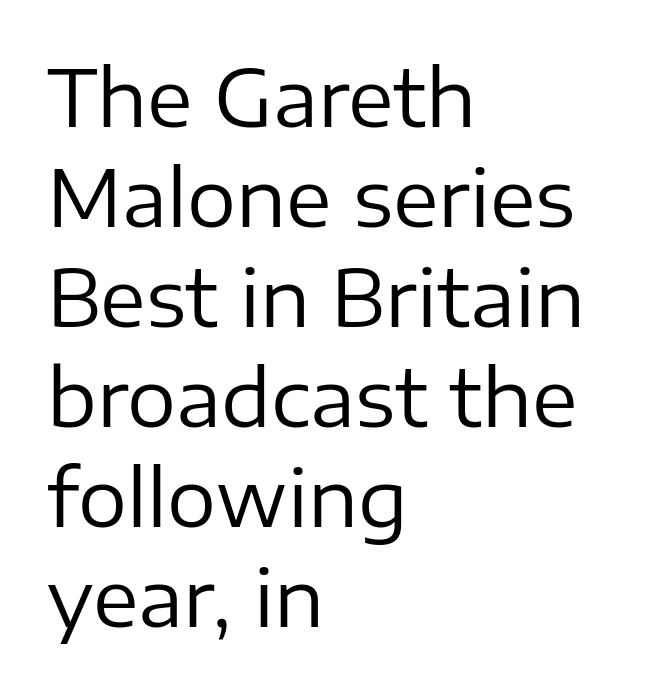
The image shows 77 px regular-weight sans-serif type, upright; set left-aligned, normal line spacing (1.3x), normal letter spacing, not underlined; low stroke contrast and a medium x-height.
